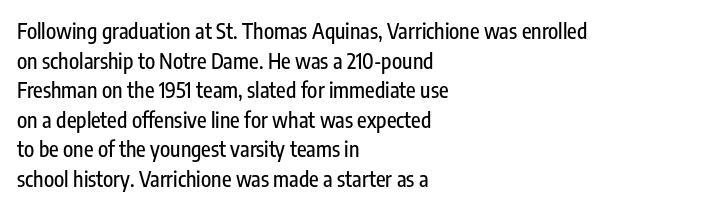
Q: Is the text italic (slanted)? A: No, it is upright.
Q: Is the text underlined? A: No.
Q: How is the paragraph aligned? A: Left-aligned.
Q: Is the spacing between letters normal or unusually wide? A: Normal.
Q: Is the spacing between lines tight, normal or loose? A: Normal.
